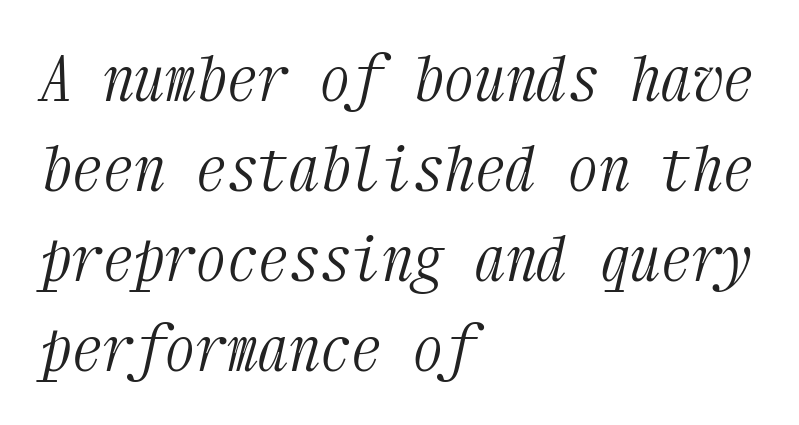
Think of a typewriter: that constant character pitch is what you see here. The text carries the slant typical of an italic or oblique font. Glyph-to-glyph distance matches everyday printed text. Each row of text sits above clean, open space.
